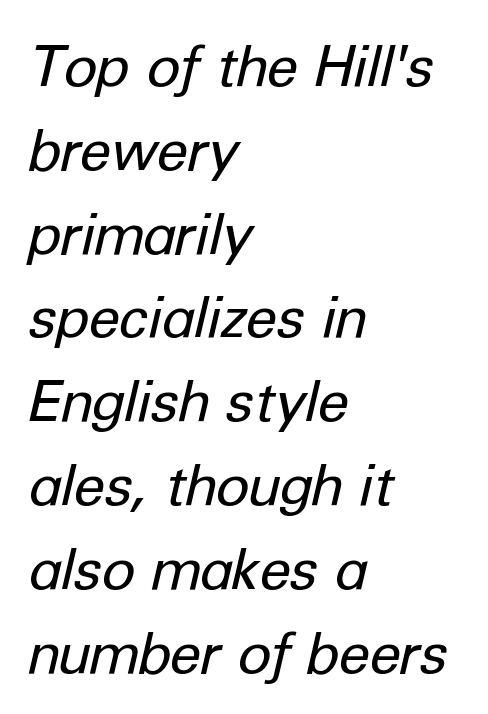
{"italic": "yes", "lean": "right", "slant_degrees": 12, "bold": "no", "weight": "regular", "width": "normal", "stroke_contrast": "low", "x_height": "medium", "monospaced": "no", "underline": "no", "align": "left", "line_spacing": "normal", "line_spacing_ratio": 1.47, "letter_spacing": "normal", "letter_spacing_em": 0.0, "glyph_px": 57}
